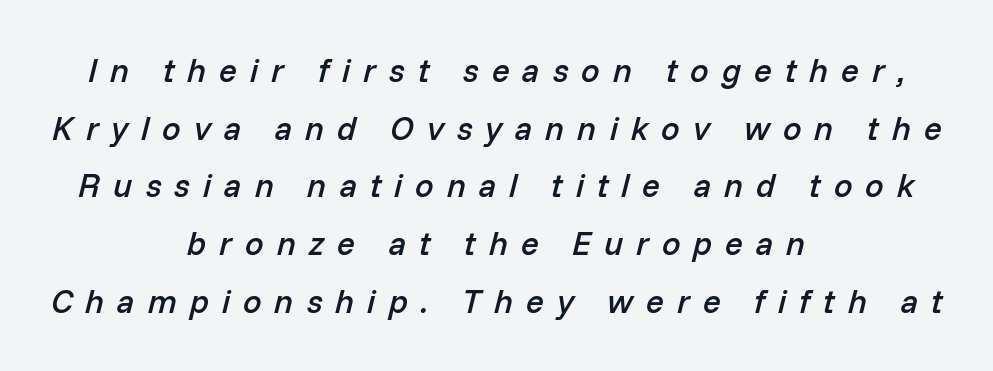
The image shows 33 px semibold type, italic (leaning right); set centered, line spacing 1.75x, unusually wide letter spacing (+0.39 em), not underlined; low stroke contrast and a medium x-height.
